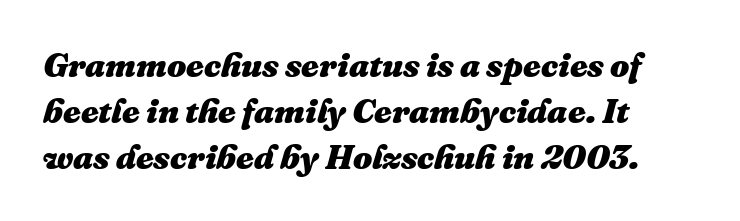
Q: Is the text bold? A: Yes.
Q: Is the text italic (slanted)? A: Yes, it leans right by about 16 degrees.
Q: Is the text underlined? A: No.
Q: How is the paragraph aligned? A: Left-aligned.
Q: Is the spacing between letters normal or unusually wide? A: Normal.
Q: Is the spacing between lines tight, normal or loose? A: Normal.
Q: Width (condensed, normal, or wide)? A: Normal.
Q: Stroke contrast? A: Medium.
Q: x-height? A: Medium.
Q: Monospaced? A: No.
